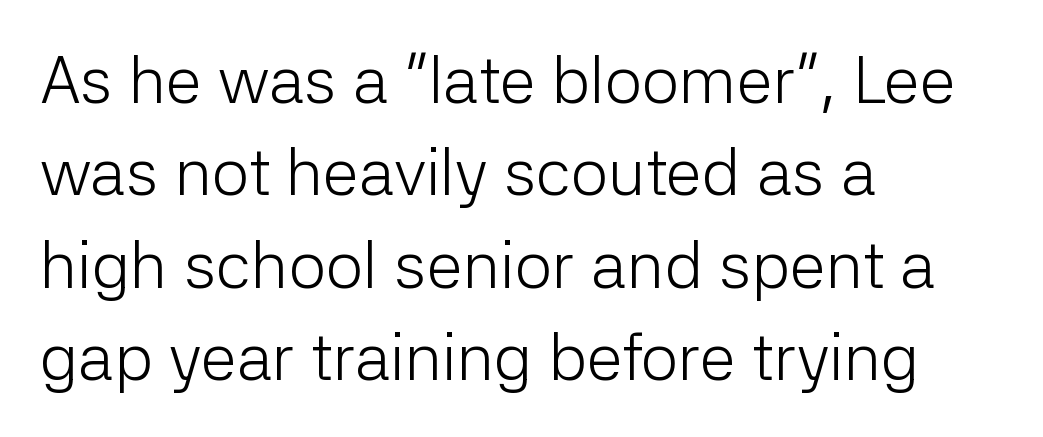
Q: Is the text bold? A: No.
Q: Is the text italic (slanted)? A: No, it is upright.
Q: Is the typeface a serif or a sans-serif typeface? A: Sans-serif.
Q: Is the text underlined? A: No.
Q: How is the paragraph aligned? A: Left-aligned.
Q: Is the spacing between letters normal or unusually wide? A: Normal.
Q: Is the spacing between lines tight, normal or loose? A: Normal.
Q: Width (condensed, normal, or wide)? A: Normal.
Q: Stroke contrast? A: Low.
Q: x-height? A: Medium.
Q: Monospaced? A: No.
